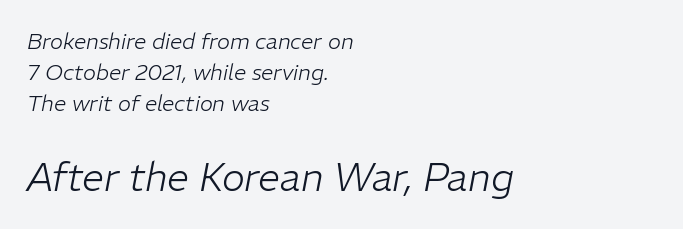
The image shows 39 px light type, italic (leaning right); set left-aligned, normal line spacing (1.42x), normal letter spacing, not underlined; the second (bottom) block is 1.77x larger; low stroke contrast and a medium x-height.
